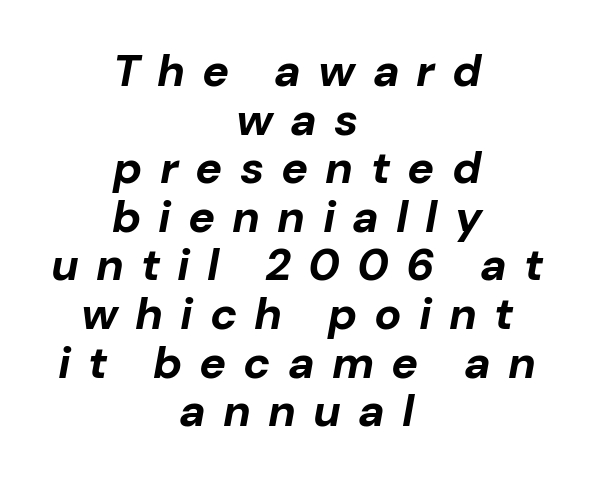
Character widths vary here, with narrow letters taking less room than wide ones. The rag falls on both sides of this text block equally. These lines have a slow, spaced-out rhythm from letter to letter. Decoration check: the copy has no underline. What's the leading like? Squeezed, with rows nearly overlapping.
